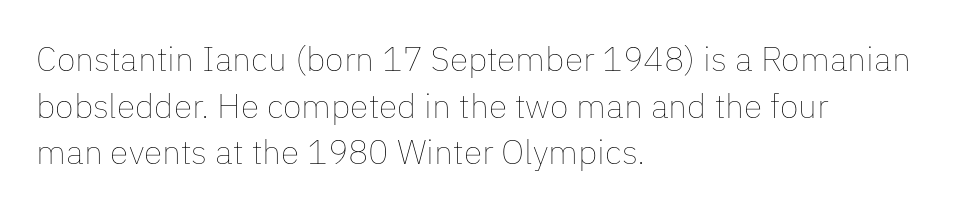
Q: Is the text bold? A: No.
Q: Is the text italic (slanted)? A: No, it is upright.
Q: Is the text underlined? A: No.
Q: How is the paragraph aligned? A: Left-aligned.
Q: Is the spacing between letters normal or unusually wide? A: Normal.
Q: Is the spacing between lines tight, normal or loose? A: Normal.
Q: Width (condensed, normal, or wide)? A: Normal.
Q: Stroke contrast? A: Low.
Q: x-height? A: Medium.
Q: Monospaced? A: No.
